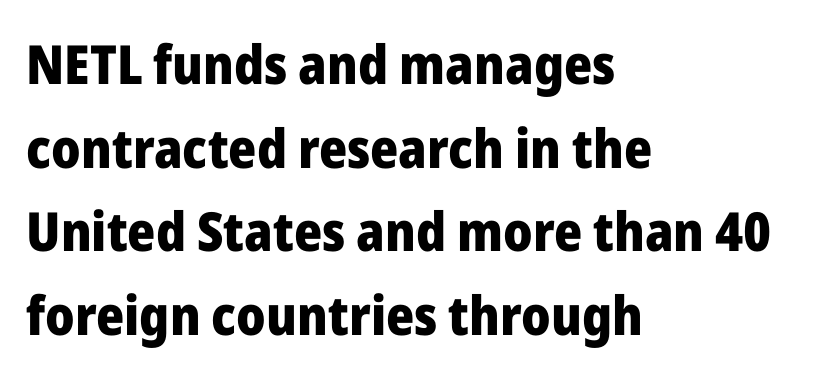
Q: Is the text bold? A: Yes.
Q: Is the text italic (slanted)? A: No, it is upright.
Q: Is the typeface a serif or a sans-serif typeface? A: Sans-serif.
Q: Is the text underlined? A: No.
Q: How is the paragraph aligned? A: Left-aligned.
Q: Is the spacing between letters normal or unusually wide? A: Normal.
Q: Is the spacing between lines tight, normal or loose? A: Normal.
Q: Width (condensed, normal, or wide)? A: Normal.
Q: Stroke contrast? A: Low.
Q: x-height? A: Medium.
Q: Monospaced? A: No.
